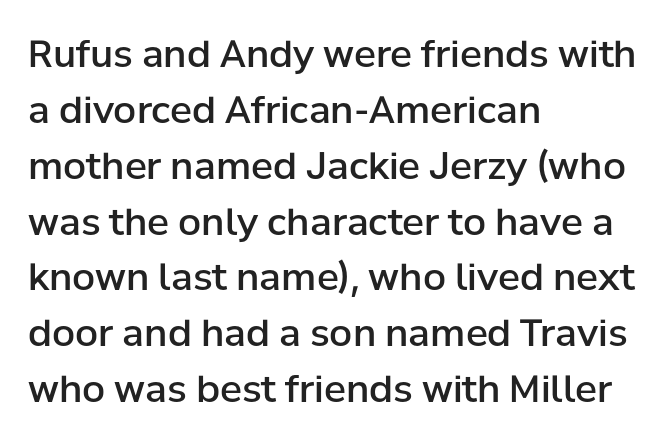
Q: Is the text bold? A: Semi-bold.
Q: Is the text italic (slanted)? A: No, it is upright.
Q: Is the typeface a serif or a sans-serif typeface? A: Sans-serif.
Q: Is the text underlined? A: No.
Q: How is the paragraph aligned? A: Left-aligned.
Q: Is the spacing between letters normal or unusually wide? A: Normal.
Q: Is the spacing between lines tight, normal or loose? A: Normal.
Q: Width (condensed, normal, or wide)? A: Normal.
Q: Stroke contrast? A: Low.
Q: x-height? A: Medium.
Q: Monospaced? A: No.
